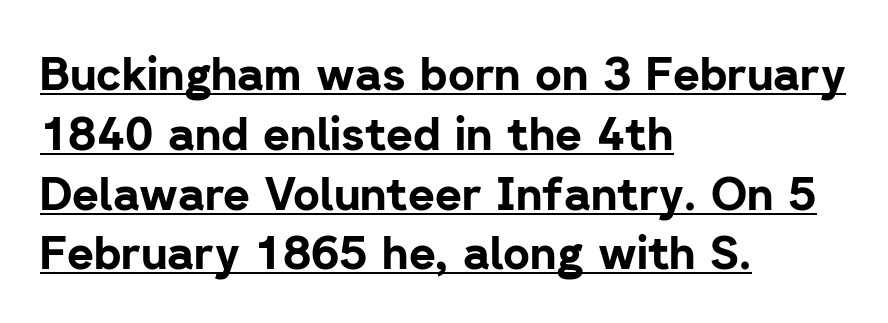
{"serif": "no", "italic": "no", "bold": "yes", "weight": "bold", "width": "normal", "stroke_contrast": "low", "x_height": "medium", "monospaced": "no", "underline": "yes", "align": "left", "line_spacing": "normal", "line_spacing_ratio": 1.3, "letter_spacing": "normal", "letter_spacing_em": 0.0, "glyph_px": 46}
